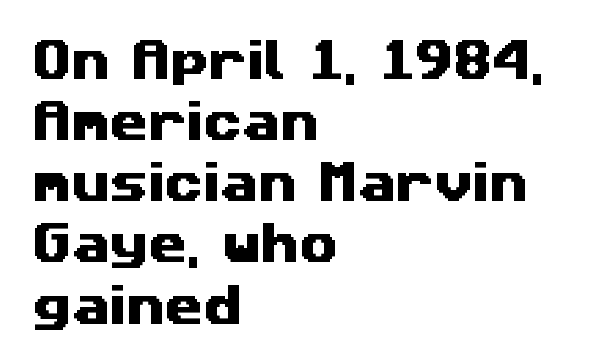
{"serif": "no", "width": "wide", "stroke_contrast": "medium", "x_height": "medium", "monospaced": "no", "underline": "no", "align": "left", "line_spacing": "normal", "line_spacing_ratio": 1.39, "letter_spacing": "normal", "letter_spacing_em": 0.0, "glyph_px": 44}
